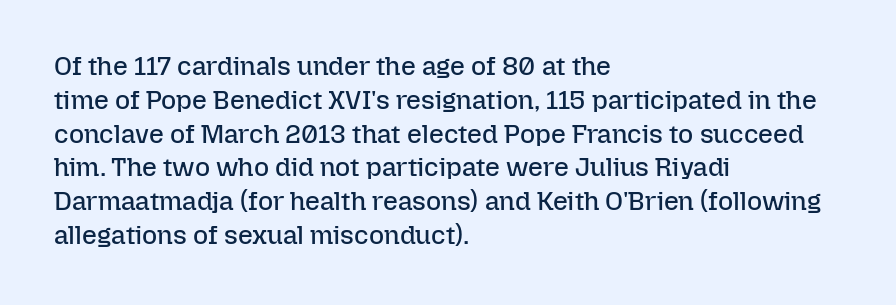
{"italic": "no", "bold": "no", "underline": "no", "align": "left", "line_spacing": "normal", "line_spacing_ratio": 1.3, "letter_spacing": "normal", "letter_spacing_em": 0.0, "glyph_px": 26}
